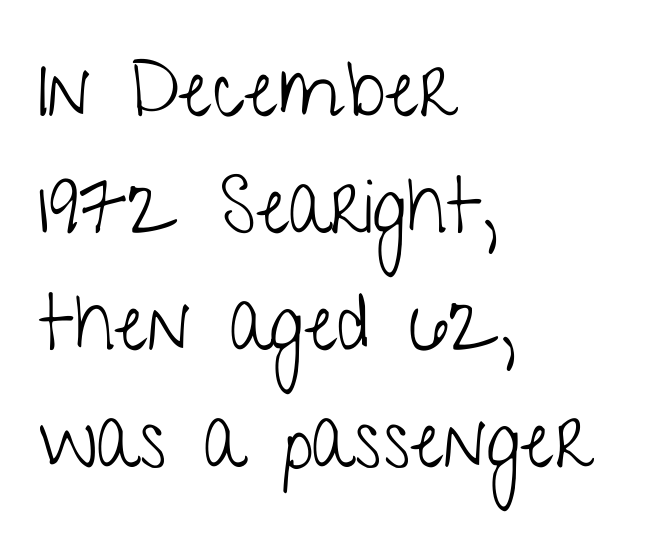
Is the letter spacing exaggerated? No — it looks like the ordinary default. Think of a printed novel: that variable character pitch is what you see here. Is the block centered? No — it sits flush against the left margin. The passage shown is not bold in any degree. Anything drawn beneath the words? Only blank space.
